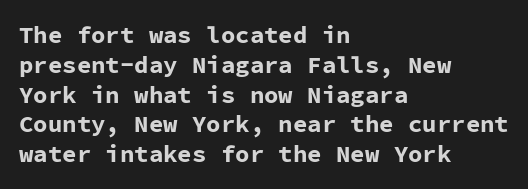
Every character sits straight up, as roman type does. This rendering uses left alignment, leaving the right contour irregular. Letters rest on an invisible, unmarked baseline. The passage shown has conventional tracking throughout. Pretty heavy lettering here — definitely bold.
